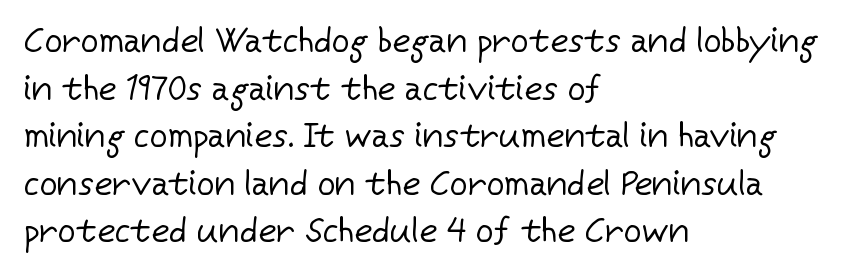
Q: Is the text bold? A: No.
Q: Is the text italic (slanted)? A: No, it is upright.
Q: Is the typeface a serif or a sans-serif typeface? A: Sans-serif.
Q: Is the text underlined? A: No.
Q: How is the paragraph aligned? A: Left-aligned.
Q: Is the spacing between letters normal or unusually wide? A: Normal.
Q: Is the spacing between lines tight, normal or loose? A: Normal.
Q: Width (condensed, normal, or wide)? A: Normal.
Q: Stroke contrast? A: Low.
Q: x-height? A: Medium.
Q: Monospaced? A: No.
